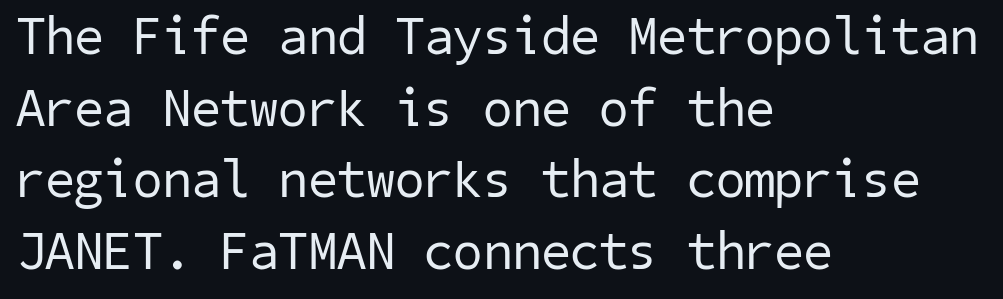
Q: Is the text bold? A: No.
Q: Is the typeface a serif or a sans-serif typeface? A: Sans-serif.
Q: Is the text underlined? A: No.
Q: How is the paragraph aligned? A: Left-aligned.
Q: Is the spacing between letters normal or unusually wide? A: Normal.
Q: Is the spacing between lines tight, normal or loose? A: Normal.
Q: Width (condensed, normal, or wide)? A: Normal.
Q: Stroke contrast? A: Low.
Q: x-height? A: Medium.
